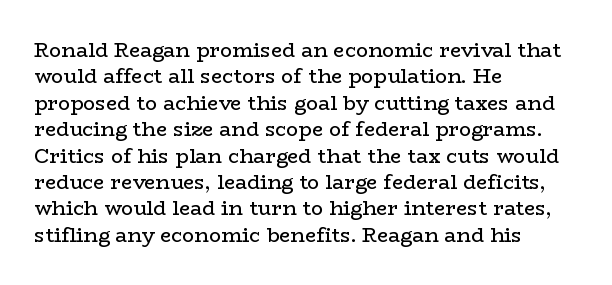
Characters remain perfectly vertical along every line. Rows of type keep a routine distance in the vertical direction. The face looks like a standard text weight, possibly lighter. Letter spacing: default. Each row of text sits above clean, open space.
